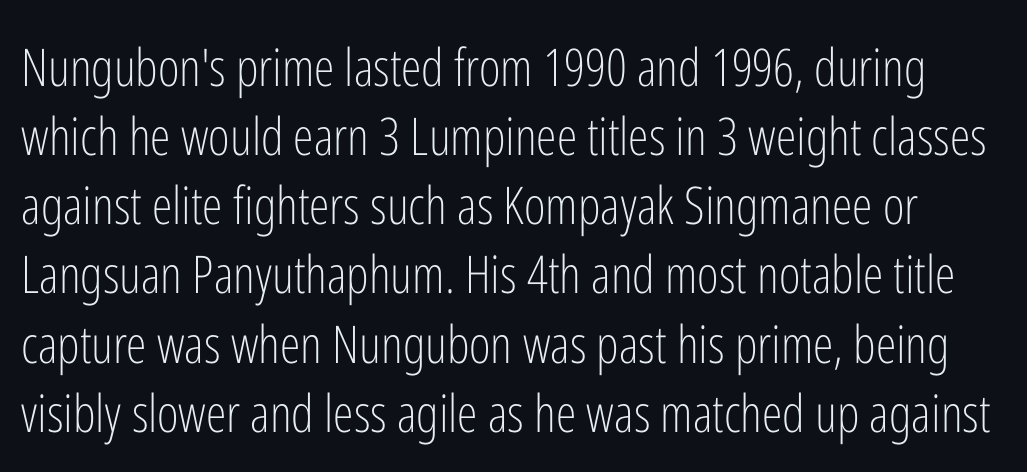
Q: Is the text bold? A: No.
Q: Is the text italic (slanted)? A: No, it is upright.
Q: Is the typeface a serif or a sans-serif typeface? A: Sans-serif.
Q: Is the text underlined? A: No.
Q: Is the spacing between letters normal or unusually wide? A: Normal.
Q: Is the spacing between lines tight, normal or loose? A: Normal.
Q: Width (condensed, normal, or wide)? A: Condensed.
Q: Stroke contrast? A: Low.
Q: x-height? A: Medium.
Q: Monospaced? A: No.
